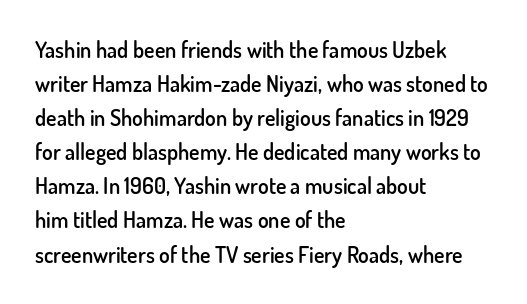
Students, note that the glyphs here touch the page at normal intervals. The line-height multiplier appears to be the usual default. Horizontal alignment here is leftward, the default for most running prose. Descenders are the only things crossing below the line. A bit beefed up — I'd call it semibold rather than bold. You can tell it's not italic because the verticals are truly vertical.
